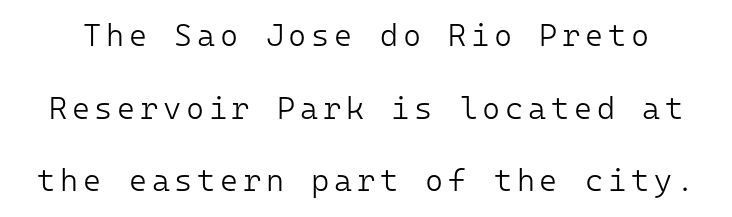
{"serif": "no", "italic": "no", "bold": "no", "weight": "light", "width": "normal", "stroke_contrast": "low", "x_height": "medium", "monospaced": "yes", "underline": "no", "line_spacing": "loose", "line_spacing_ratio": 2.34, "glyph_px": 31}
